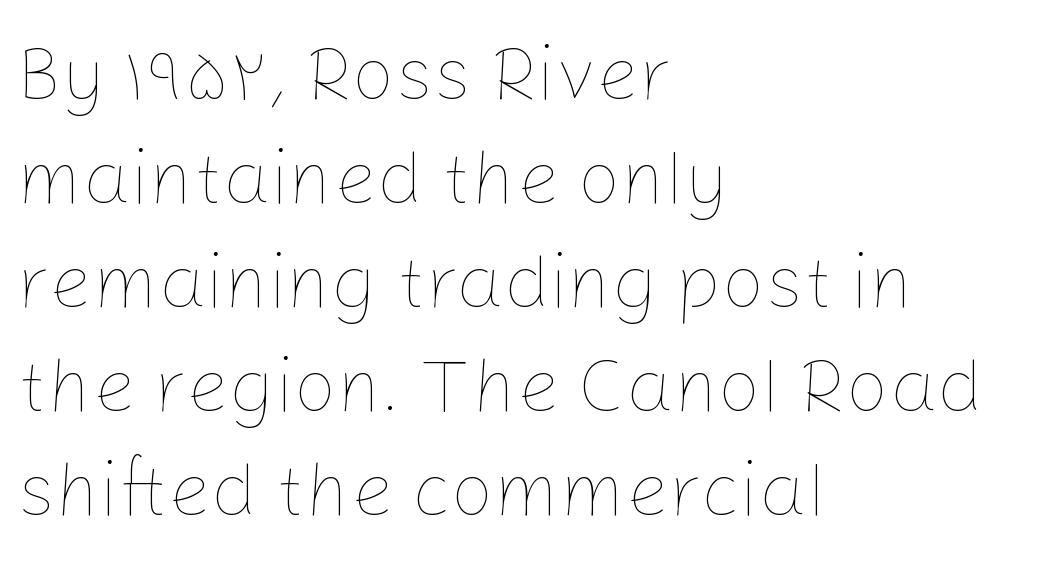
The image shows 76 px thin type, upright; set left-aligned, normal line spacing (1.37x), normal letter spacing, not underlined; low stroke contrast and a medium x-height.
